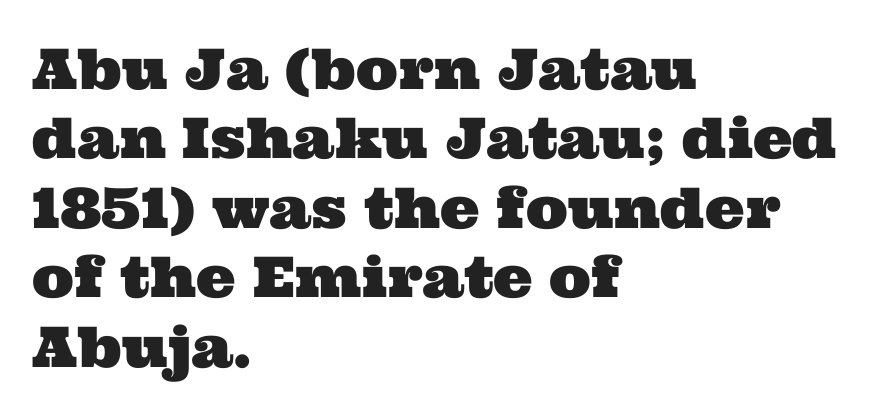
The image shows 56 px wide serif type; set left-aligned, line spacing 1.24x, normal letter spacing, not underlined; medium stroke contrast and a medium x-height.
